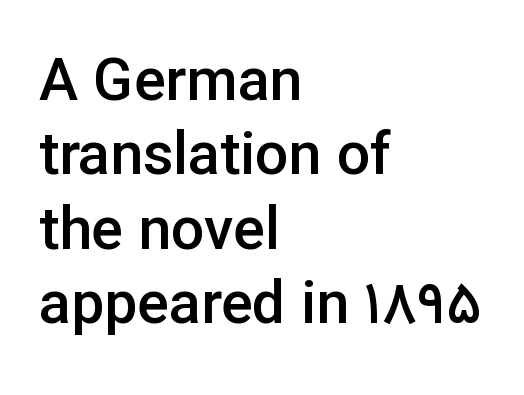
{"serif": "no", "italic": "no", "bold": "semi", "weight": "semibold", "width": "normal", "stroke_contrast": "low", "x_height": "medium", "monospaced": "no", "underline": "no", "align": "left", "line_spacing": "normal", "line_spacing_ratio": 1.26, "letter_spacing": "normal", "letter_spacing_em": 0.0, "glyph_px": 59}
